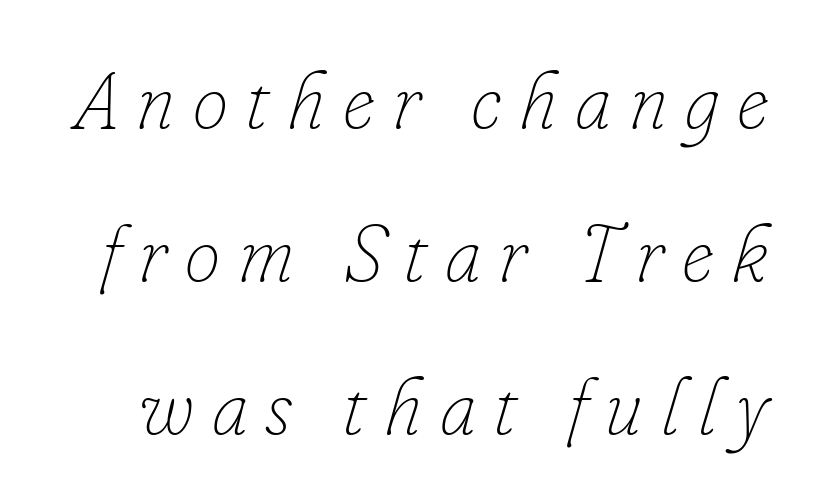
The image shows 80 px thin type, italic (leaning right); set loose line spacing (1.91x), unusually wide letter spacing (+0.22 em), not underlined; low stroke contrast and a small x-height.
